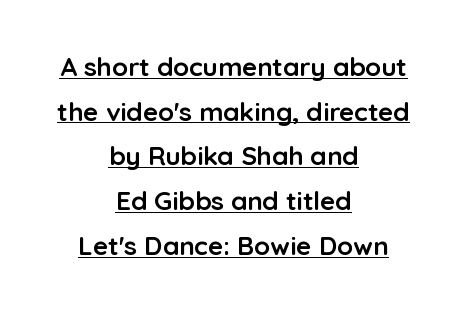
The image shows 26 px bold type, upright; set centered, line spacing 1.72x, normal letter spacing, underlined.
